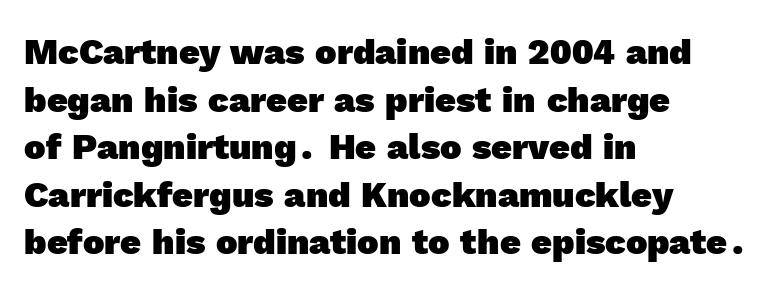
{"serif": "no", "bold": "yes", "weight": "heavy", "width": "normal", "x_height": "medium", "monospaced": "no", "underline": "no", "align": "left", "line_spacing": "normal", "line_spacing_ratio": 1.32, "letter_spacing": "normal", "letter_spacing_em": 0.0, "glyph_px": 36}
